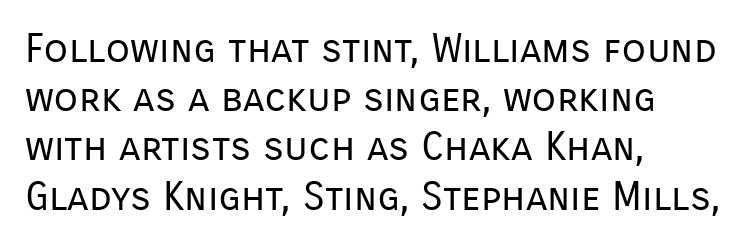
The image shows 40 px regular-weight sans-serif type, upright; set left-aligned, line spacing 1.23x, normal letter spacing, not underlined; low stroke contrast and a medium x-height.
